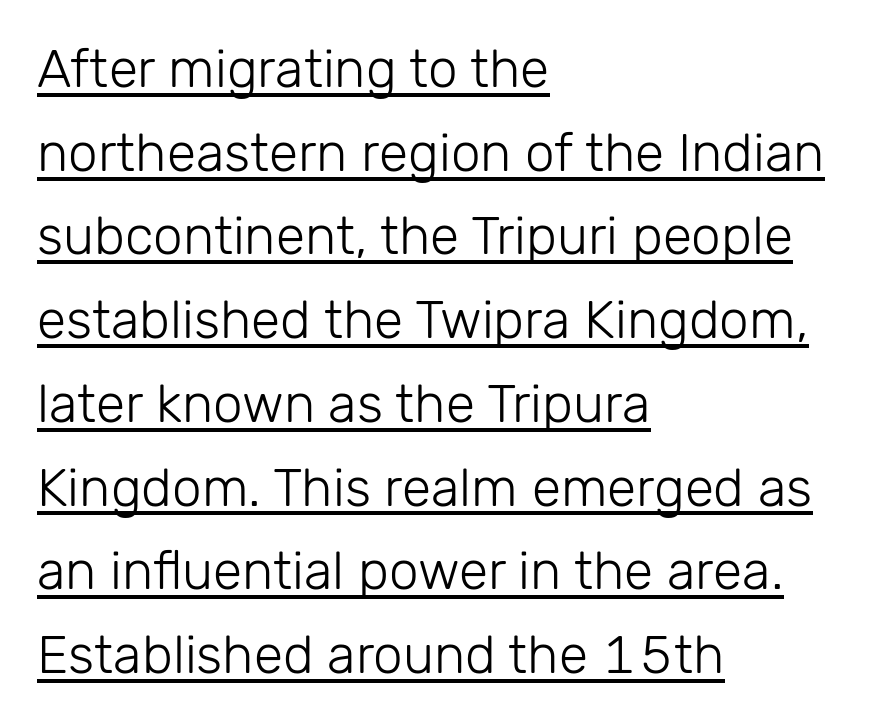
Q: Is the text bold? A: No.
Q: Is the text italic (slanted)? A: No, it is upright.
Q: Is the typeface a serif or a sans-serif typeface? A: Sans-serif.
Q: Is the text underlined? A: Yes.
Q: How is the paragraph aligned? A: Left-aligned.
Q: Is the spacing between letters normal or unusually wide? A: Normal.
Q: Is the spacing between lines tight, normal or loose? A: Normal.
Q: Width (condensed, normal, or wide)? A: Normal.
Q: Stroke contrast? A: Low.
Q: x-height? A: Medium.
Q: Monospaced? A: No.
